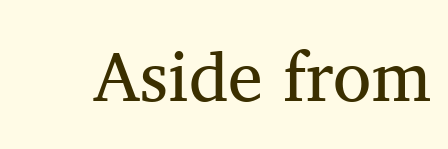
Look at the tracking — it's just the regular setting, nothing added. To sum up the face: it has serifs. The lettering holds an erect, upright posture throughout. The face used here is proportionally spaced, like ordinary book or web type. The foot of each line stays bare and open. The font is comparable to plain body text, perhaps lighter.
